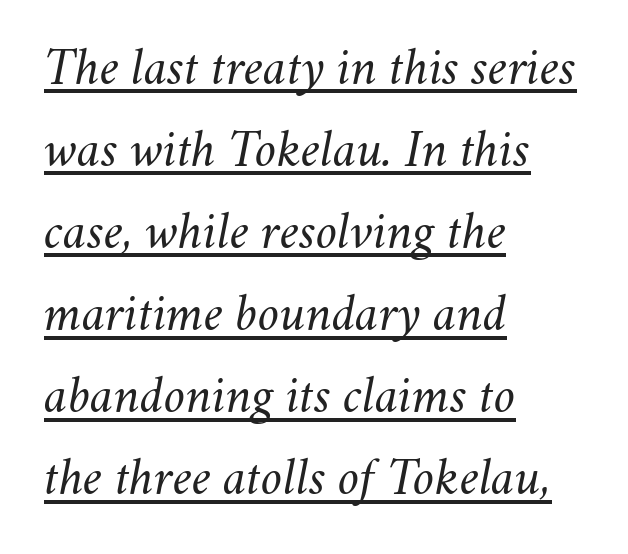
The image shows 54 px light type, italic (leaning right); set left-aligned, normal line spacing (1.52x), normal letter spacing, underlined; medium stroke contrast and a small x-height.
